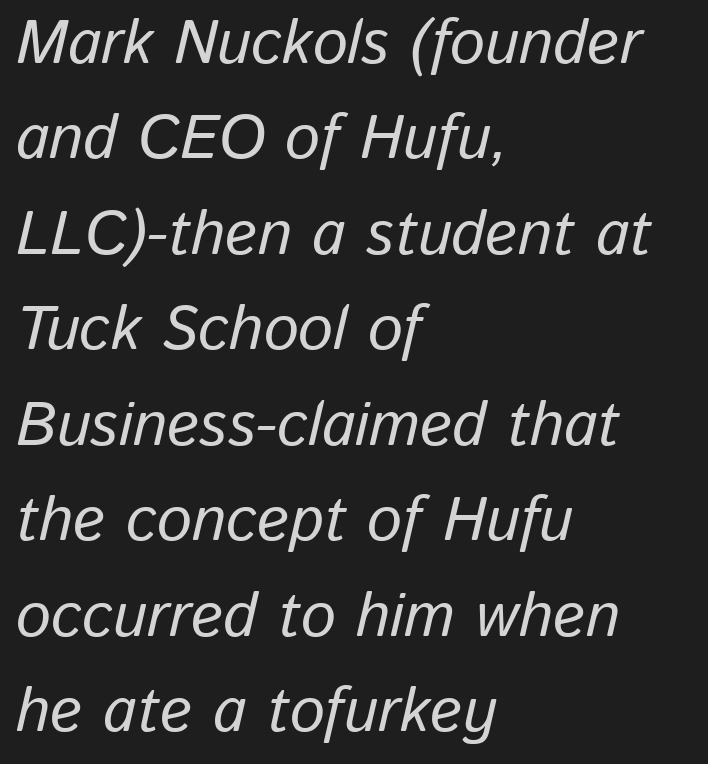
{"italic": "yes", "lean": "right", "slant_degrees": 13, "width": "normal", "stroke_contrast": "low", "x_height": "medium", "monospaced": "no", "underline": "no", "align": "left", "line_spacing": "normal", "line_spacing_ratio": 1.54, "letter_spacing": "normal", "letter_spacing_em": 0.0, "glyph_px": 62}
